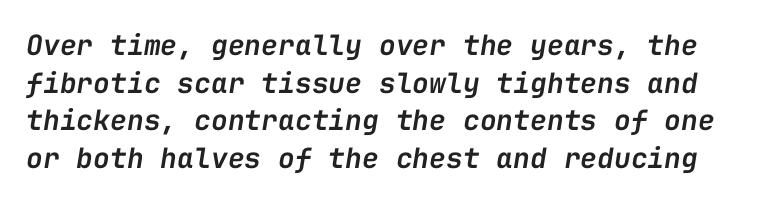
Q: Is the text bold? A: Semi-bold.
Q: Is the text italic (slanted)? A: Yes, it leans right by about 9 degrees.
Q: Is the text underlined? A: No.
Q: Is the spacing between letters normal or unusually wide? A: Normal.
Q: Is the spacing between lines tight, normal or loose? A: Normal.
Q: Width (condensed, normal, or wide)? A: Normal.
Q: Stroke contrast? A: Low.
Q: x-height? A: Medium.
Q: Monospaced? A: Yes.
